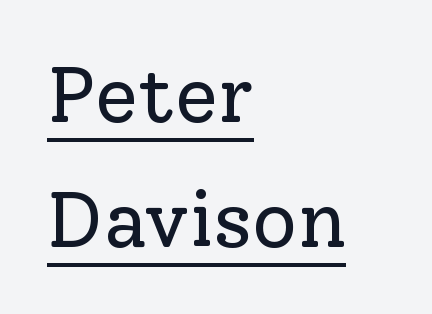
{"serif": "yes", "italic": "no", "bold": "no", "weight": "regular", "width": "normal", "stroke_contrast": "low", "x_height": "medium", "monospaced": "no", "underline": "yes", "align": "left", "line_spacing": "normal", "line_spacing_ratio": 1.6, "letter_spacing": "normal", "letter_spacing_em": 0.0, "glyph_px": 78}
